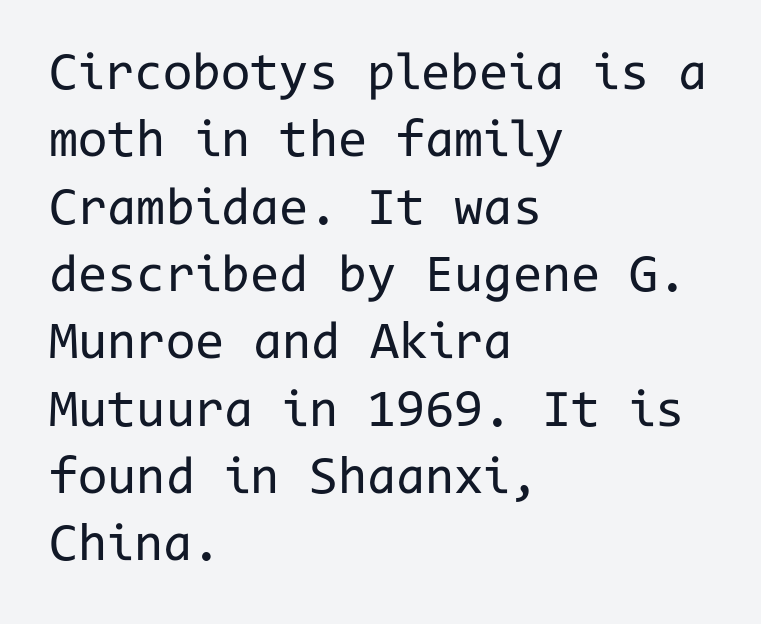
{"serif": "no", "italic": "no", "bold": "no", "weight": "regular", "width": "normal", "stroke_contrast": "low", "x_height": "medium", "monospaced": "yes", "underline": "no", "align": "left", "line_spacing": "normal", "line_spacing_ratio": 1.27, "letter_spacing": "normal", "letter_spacing_em": 0.0, "glyph_px": 53}
